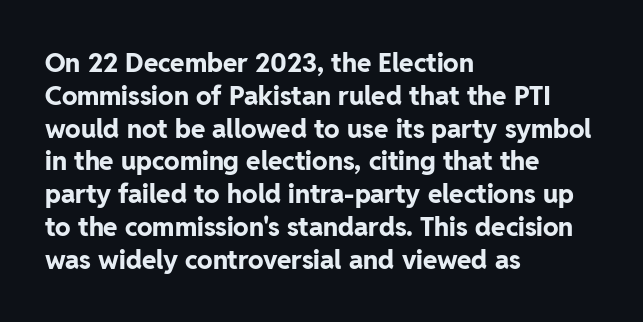
{"italic": "no", "bold": "yes", "underline": "no", "align": "left", "line_spacing": "normal", "line_spacing_ratio": 1.26, "letter_spacing": "normal", "letter_spacing_em": 0.0, "glyph_px": 26}
